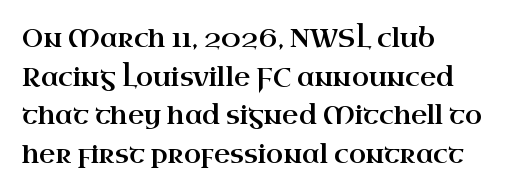
Q: Is the text italic (slanted)? A: No, it is upright.
Q: Is the text underlined? A: No.
Q: How is the paragraph aligned? A: Left-aligned.
Q: Is the spacing between letters normal or unusually wide? A: Normal.
Q: Is the spacing between lines tight, normal or loose? A: Normal.
